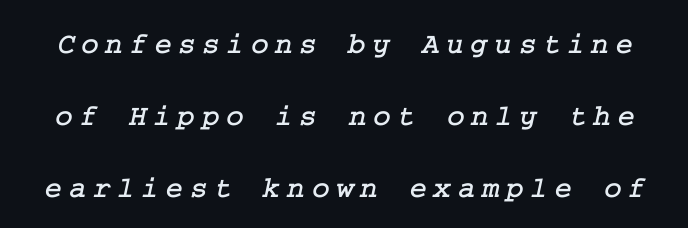
{"serif": "yes", "width": "normal", "stroke_contrast": "low", "x_height": "medium", "underline": "no", "line_spacing": "loose", "line_spacing_ratio": 2.4, "letter_spacing": "wide", "letter_spacing_em": 0.22, "glyph_px": 30}
